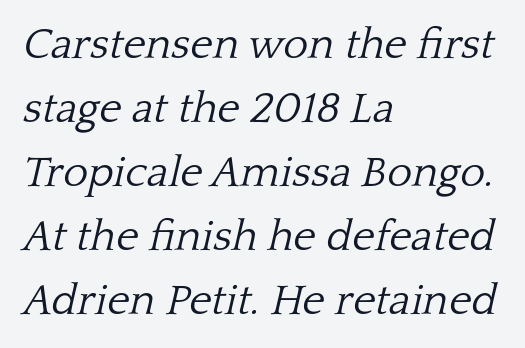
Q: Is the text bold? A: No.
Q: Is the text italic (slanted)? A: Yes, it leans right by about 13 degrees.
Q: Is the typeface a serif or a sans-serif typeface? A: Serif.
Q: Is the text underlined? A: No.
Q: How is the paragraph aligned? A: Left-aligned.
Q: Is the spacing between letters normal or unusually wide? A: Normal.
Q: Is the spacing between lines tight, normal or loose? A: Normal.
Q: Width (condensed, normal, or wide)? A: Normal.
Q: Stroke contrast? A: Low.
Q: x-height? A: Medium.
Q: Monospaced? A: No.
